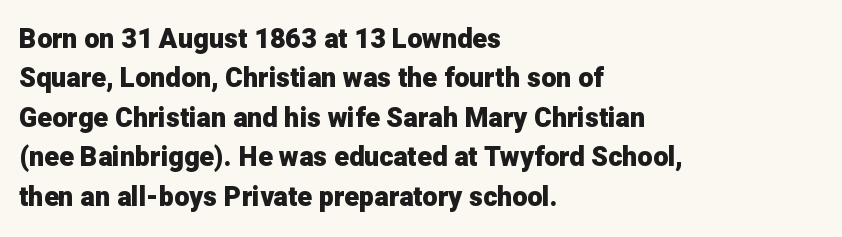
{"italic": "no", "bold": "yes", "underline": "no", "align": "left", "line_spacing": "normal", "line_spacing_ratio": 1.46, "letter_spacing": "normal", "letter_spacing_em": 0.0, "glyph_px": 27}
